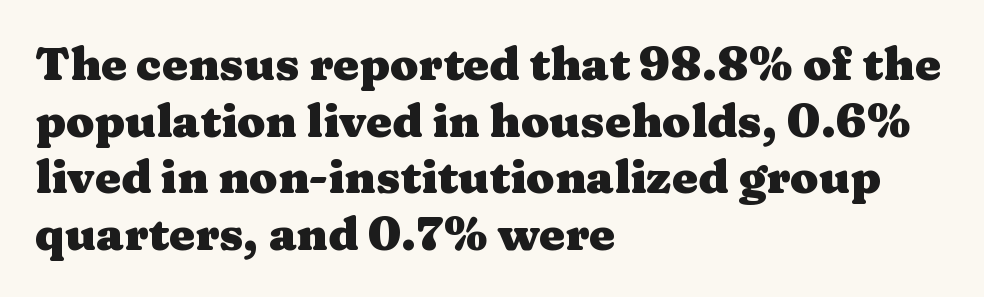
The image shows 46 px heavy, wide serif type, upright; set left-aligned, line spacing 1.23x, normal letter spacing, not underlined; medium stroke contrast and a medium x-height.
